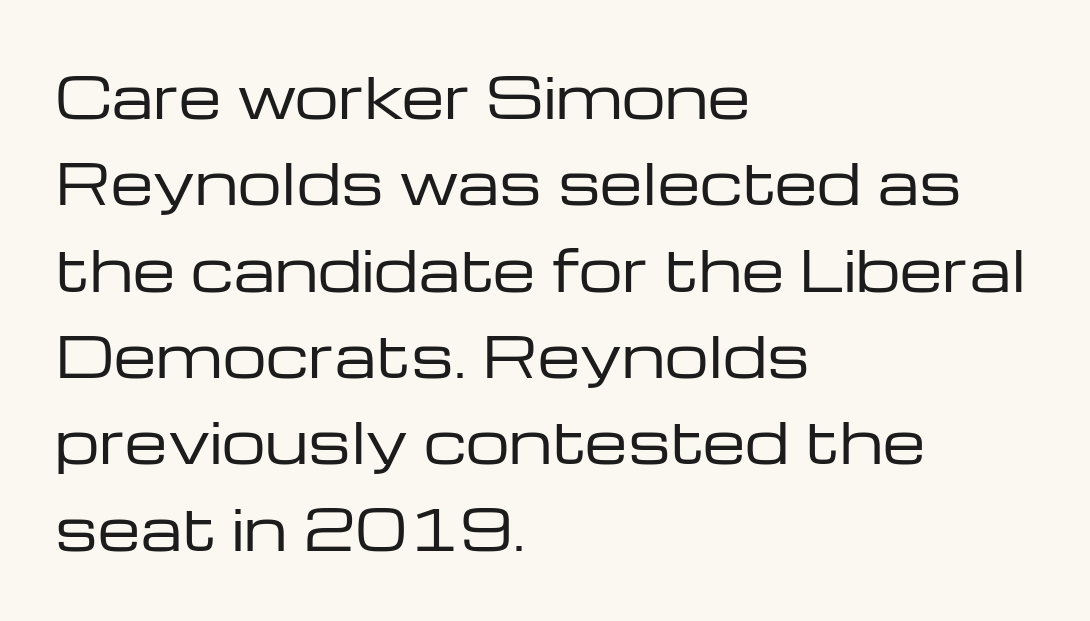
{"serif": "no", "italic": "no", "bold": "no", "weight": "regular", "width": "wide", "stroke_contrast": "low", "x_height": "medium", "monospaced": "no", "underline": "no", "align": "left", "line_spacing": "normal", "line_spacing_ratio": 1.57, "letter_spacing": "normal", "letter_spacing_em": 0.0, "glyph_px": 55}
